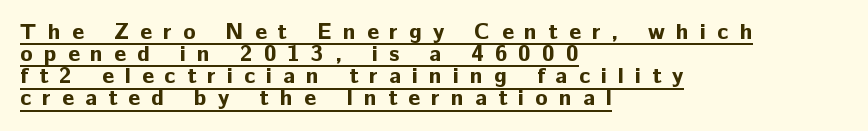
Caption: multi-line text, flush left, ragged right. The rendered words wear a rule along their underside. The rendering uses a small line-height, squeezing the rows. This is the regular roman posture of the typeface.
